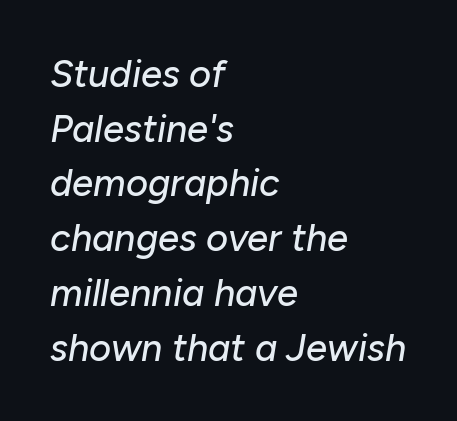
{"italic": "yes", "lean": "right", "slant_degrees": 10, "width": "normal", "stroke_contrast": "low", "x_height": "medium", "monospaced": "no", "underline": "no", "align": "left", "line_spacing": "normal", "line_spacing_ratio": 1.44, "letter_spacing": "normal", "letter_spacing_em": 0.0, "glyph_px": 38}
